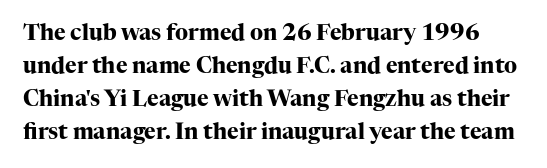
{"italic": "no", "bold": "yes", "underline": "no", "line_spacing": "normal", "line_spacing_ratio": 1.5, "letter_spacing": "normal", "letter_spacing_em": 0.0, "glyph_px": 22}
